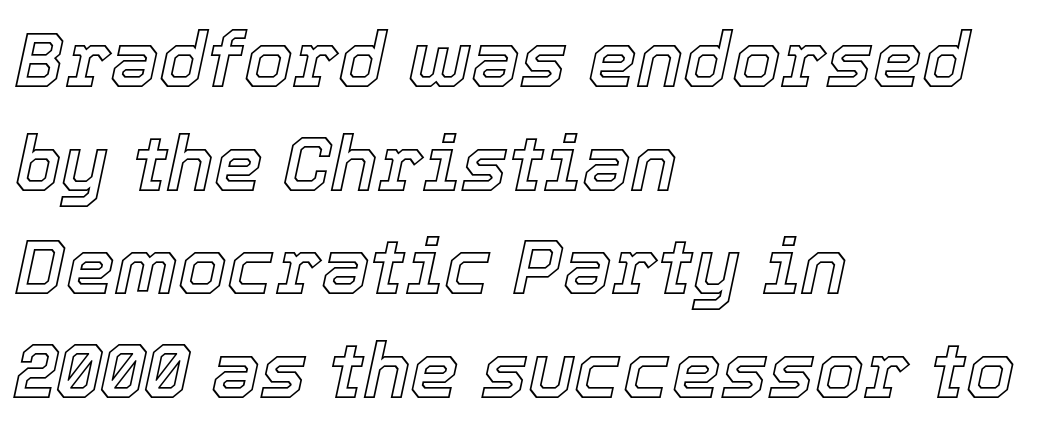
The image shows 78 px text type, italic (leaning right); set left-aligned, normal line spacing (1.33x), normal letter spacing, not underlined; a medium x-height.
